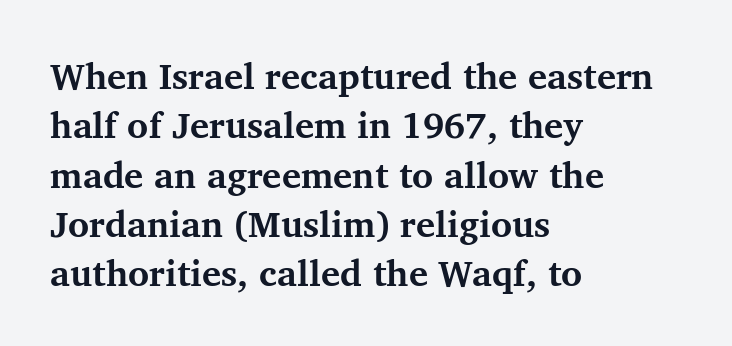
This sample uses a serif face. Left-aligned paragraph, ragged on the right. The block of text has a typical density, with ordinary space between rows. The glyphs are unaccompanied by any horizontal stroke below them. Character widths vary here, with narrow letters taking less room than wide ones. Upright lettering throughout.
